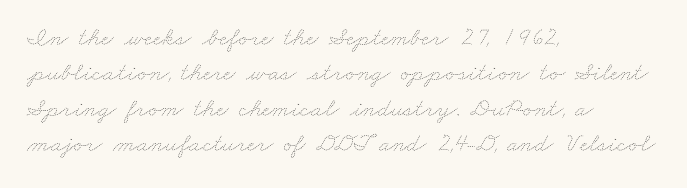
{"bold": "no", "underline": "no", "align": "left", "line_spacing": "normal", "line_spacing_ratio": 1.36, "letter_spacing": "normal", "letter_spacing_em": 0.0, "glyph_px": 26}
